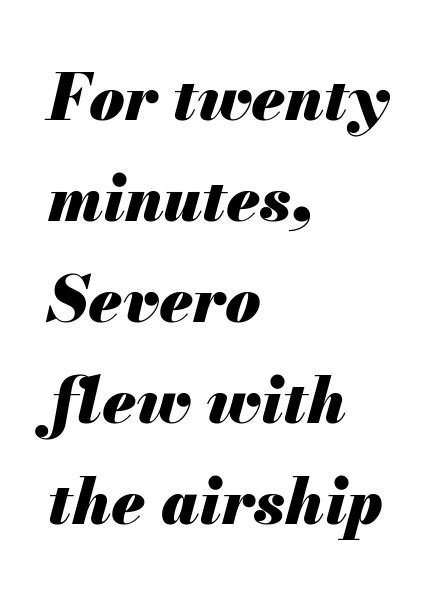
Any mark beneath the type? The region is blank. The paragraph shown leans on its left margin. Compared with ordinary roman type, these characters are visibly tilted. A dark, heavy texture on the line: the type is bold. Characters follow at the spacing the type designer built in.
